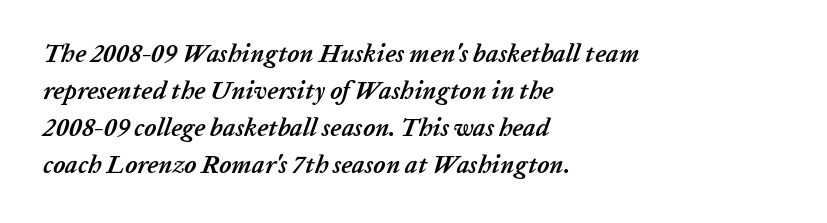
The image shows 25 px bold type, italic (leaning right); set left-aligned, normal line spacing (1.48x), normal letter spacing, not underlined.
